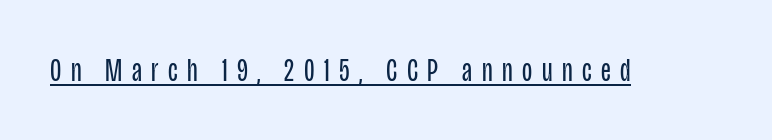
Stems here are at most as thick as an everyday book face. Posture: vertical. You could only call the tracking loose — the letters float apart. The passage shown is typed in a proportional face where columns would drift. Underlining? Definitely there. The font family rendered here belongs to the sans-serif group.
